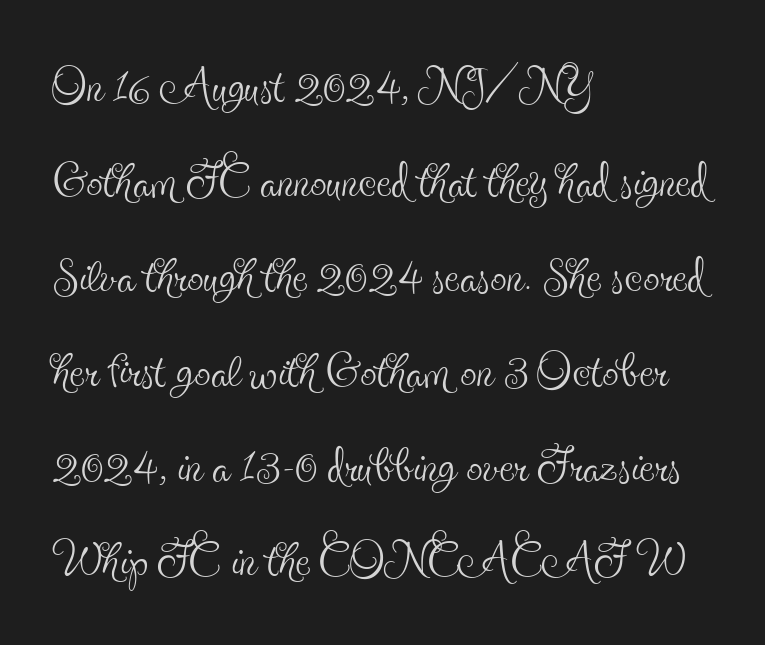
Normally led — the rows are evenly, conventionally spaced. No word sits above an underline. You can tell from the footed stems that serif type was used. The strokes carry an ordinary text weight at most.
